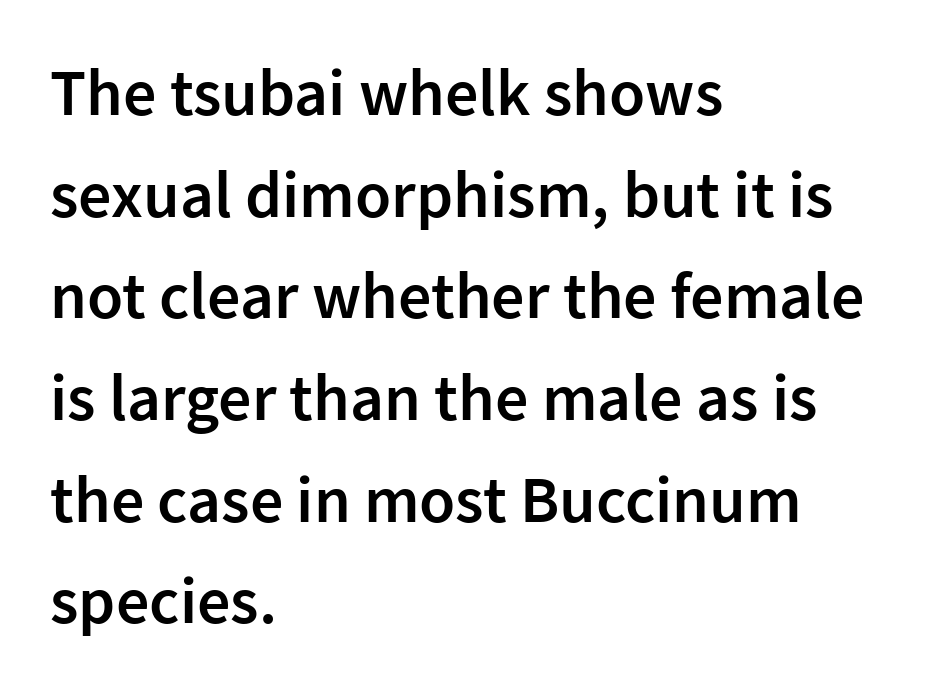
The image shows 66 px semibold sans-serif type, upright; set left-aligned, normal line spacing (1.54x), normal letter spacing, not underlined; low stroke contrast and a medium x-height.
